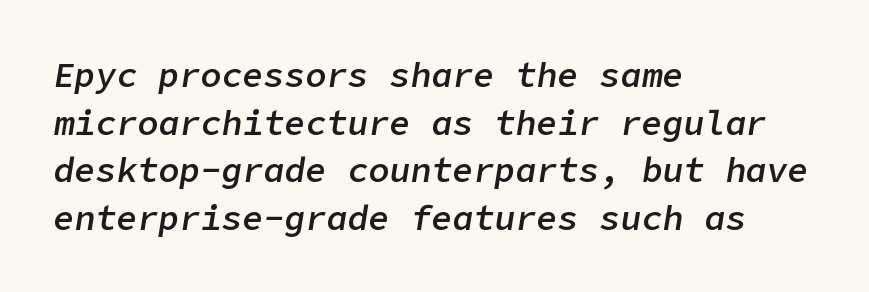
{"italic": "yes", "lean": "right", "slant_degrees": 9, "bold": "semi", "weight": "semibold", "width": "normal", "stroke_contrast": "low", "x_height": "medium", "underline": "no", "align": "left", "line_spacing": "normal", "line_spacing_ratio": 1.36, "letter_spacing": "normal", "letter_spacing_em": 0.0, "glyph_px": 35}
